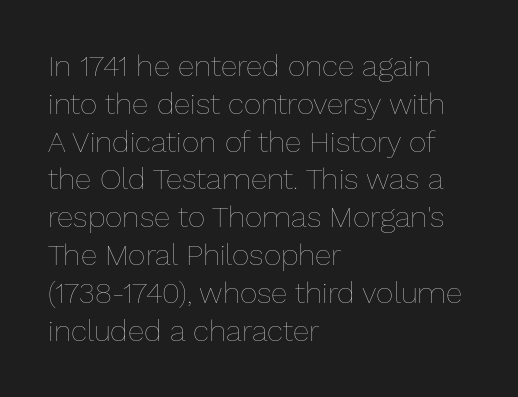
The baseline area is clear. Stroke mass is kept to a normal reading level or below. Unlike italic type, these characters show no tilt at all. Compared with typical paragraphs, the rows here are spaced about the same. This sample is left-justified, so line endings fall wherever the words run out.
